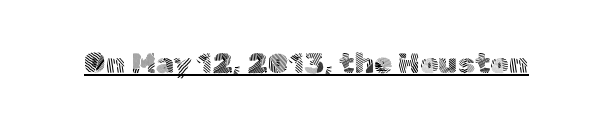
Q: Is the text bold? A: No.
Q: Is the text italic (slanted)? A: No, it is upright.
Q: Is the typeface a serif or a sans-serif typeface? A: Sans-serif.
Q: Is the text underlined? A: Yes.
Q: Is the spacing between letters normal or unusually wide? A: Normal.
Q: Width (condensed, normal, or wide)? A: Normal.
Q: x-height? A: Medium.
Q: Monospaced? A: No.
